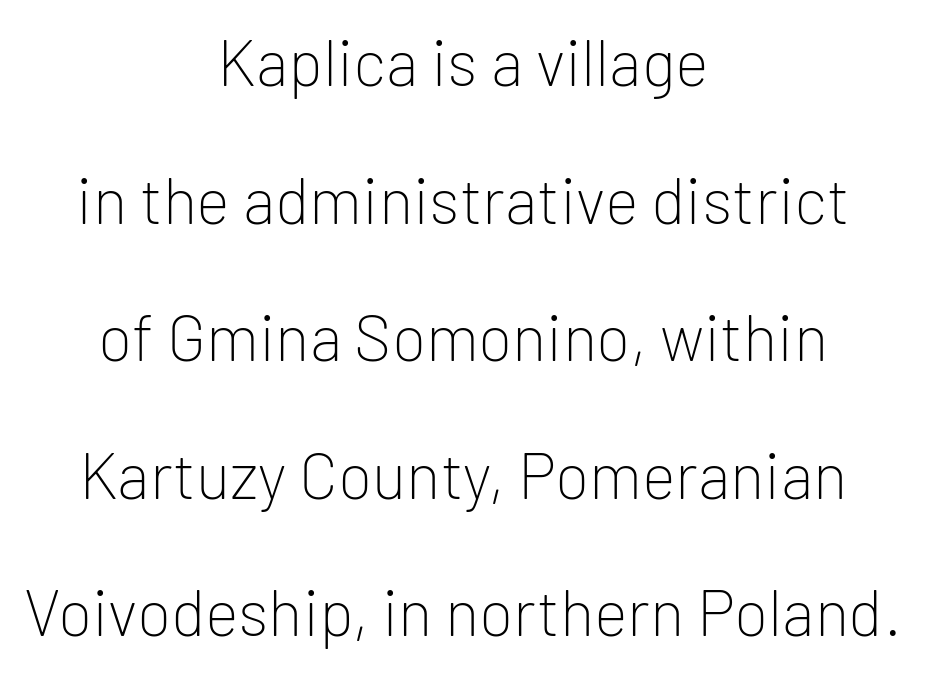
The type is set solid horizontally, with unmodified tracking. Heaviness? Minimal to ordinary, like unemphasized prose. Think of a printed novel: that variable character pitch is what you see here. Posture: upright roman.
